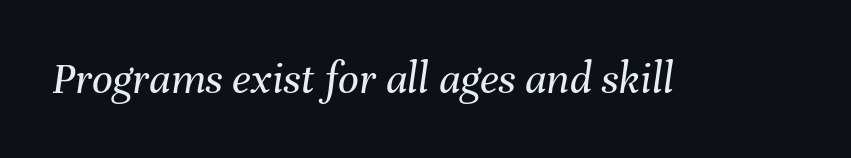
Q: Is the text bold? A: No.
Q: Is the text italic (slanted)? A: Yes, it leans right by about 8 degrees.
Q: Is the text underlined? A: No.
Q: Is the spacing between letters normal or unusually wide? A: Normal.
Q: Width (condensed, normal, or wide)? A: Normal.
Q: Stroke contrast? A: Medium.
Q: x-height? A: Medium.
Q: Monospaced? A: No.
